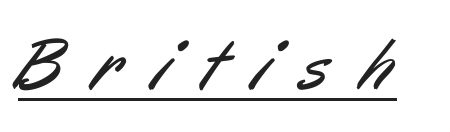
{"serif": "no", "bold": "no", "weight": "regular", "width": "condensed", "stroke_contrast": "low", "x_height": "medium", "monospaced": "no", "underline": "yes", "letter_spacing": "wide", "letter_spacing_em": 0.43, "glyph_px": 74}
